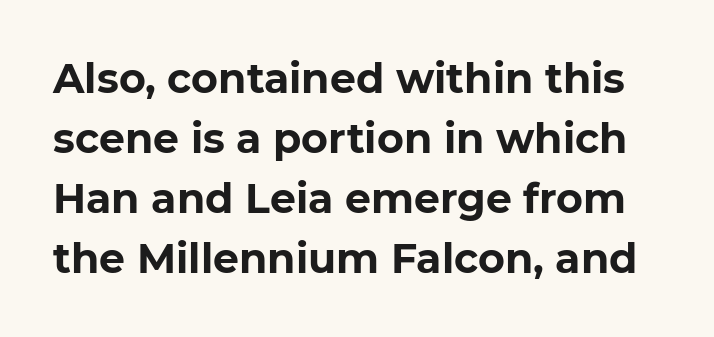
Posture: upright roman. In terms of letterform style, serifs are entirely absent. Short note: letters normally spaced. Quick note: interline space is typical. Heft: maximum for text — a bold. Check the space under the baseline: it is left empty.
